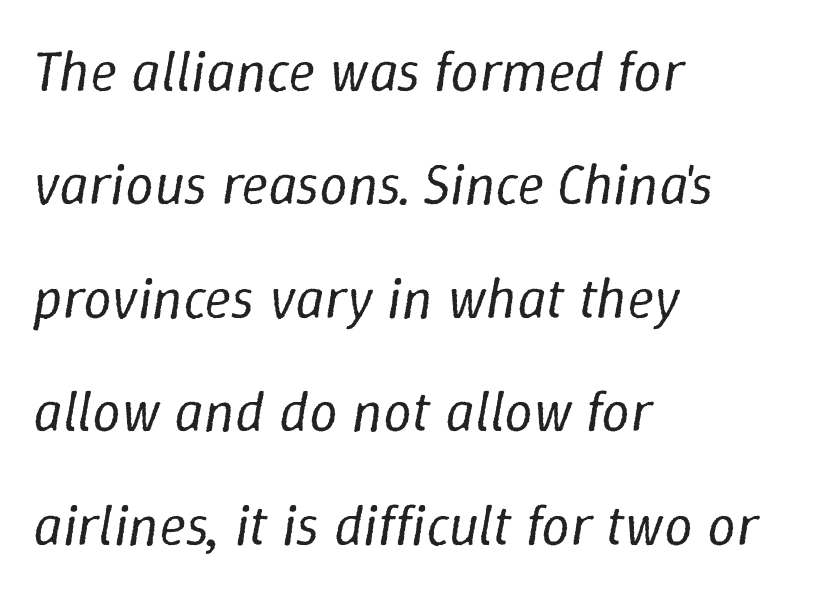
The image shows 57 px regular-weight type, italic (leaning right); set left-aligned, loose line spacing (1.99x), normal letter spacing, not underlined; low stroke contrast and a medium x-height.
